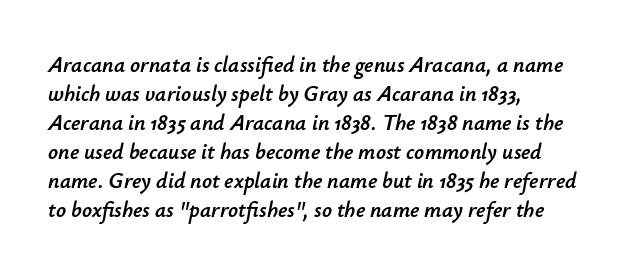
Caption: multi-line text, flush left, ragged right. One glance says typical: line gaps are just what's usual. Anything drawn beneath the words? Only blank space. The type is set solid horizontally, with unmodified tracking. Slanted lettering throughout.
